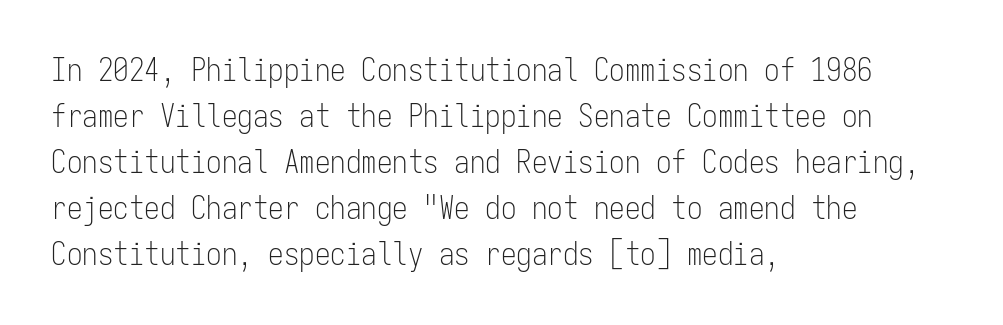
{"serif": "no", "italic": "no", "bold": "no", "weight": "light", "width": "condensed", "stroke_contrast": "low", "x_height": "medium", "monospaced": "yes", "underline": "no", "align": "left", "line_spacing": "normal", "line_spacing_ratio": 1.48, "letter_spacing": "normal", "letter_spacing_em": 0.0, "glyph_px": 31}
